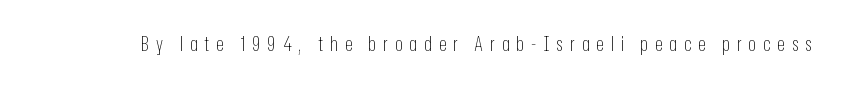
{"italic": "no", "bold": "no", "underline": "no", "letter_spacing": "wide", "letter_spacing_em": 0.35, "glyph_px": 20}
